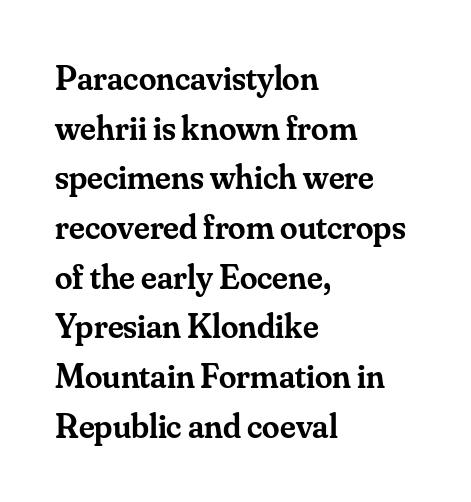
This sample keeps an unexceptional amount of space between lines. Each letter's strokes conclude with small projecting serifs. Casual observation: everything's shoved over to the left. Its strokes are somewhat broadened, the hallmark of semibold type. The specimen omits any rule beneath the text block's lines.
